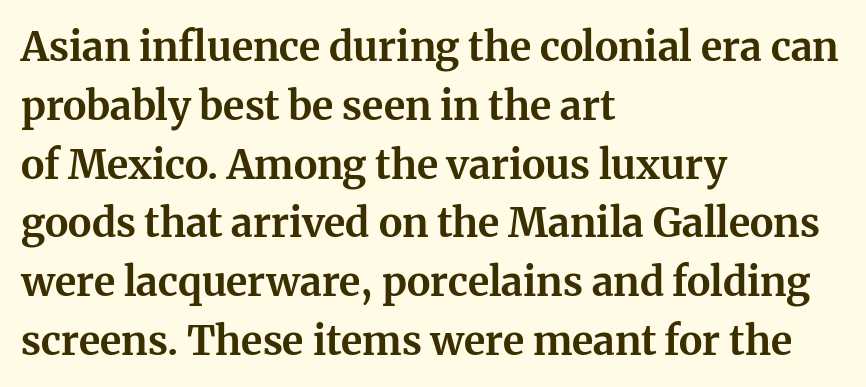
This is the regular roman posture of the typeface. Is the letter spacing exaggerated? No — it looks like the ordinary default. All the whitespace from short lines collects on the right. The characters display serif detailing at their extremities. Set as a true bold cut, around the 700 mark. Regular leading.
